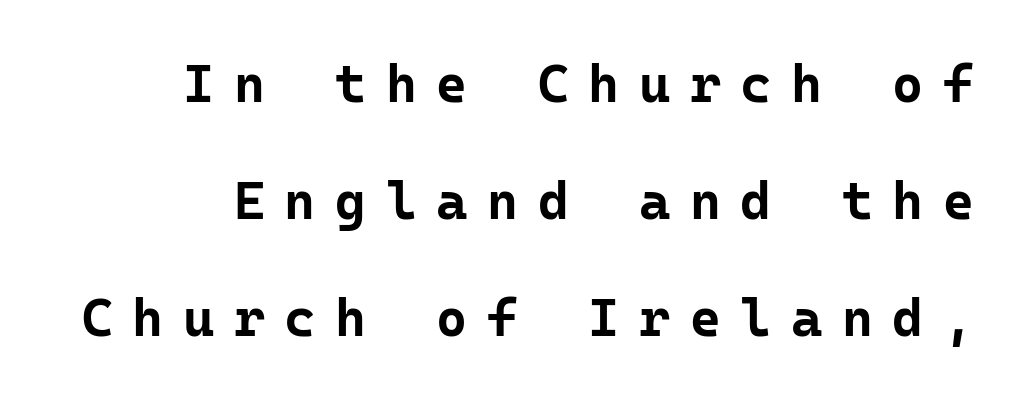
{"serif": "no", "italic": "no", "bold": "yes", "weight": "bold", "width": "normal", "stroke_contrast": "low", "x_height": "medium", "monospaced": "yes", "underline": "no", "line_spacing": "loose", "line_spacing_ratio": 2.21, "letter_spacing": "wide", "letter_spacing_em": 0.37, "glyph_px": 53}
